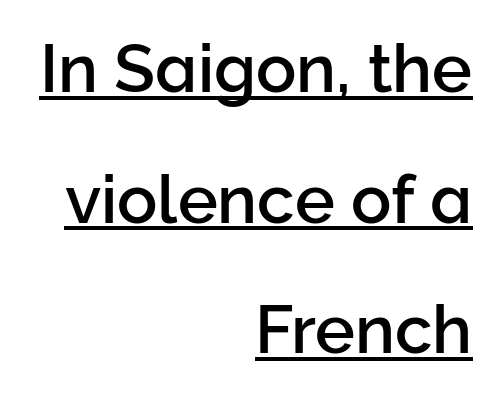
The image shows 67 px sans-serif type, upright; set right-aligned, loose line spacing (1.95x), normal letter spacing, underlined; low stroke contrast and a medium x-height.
